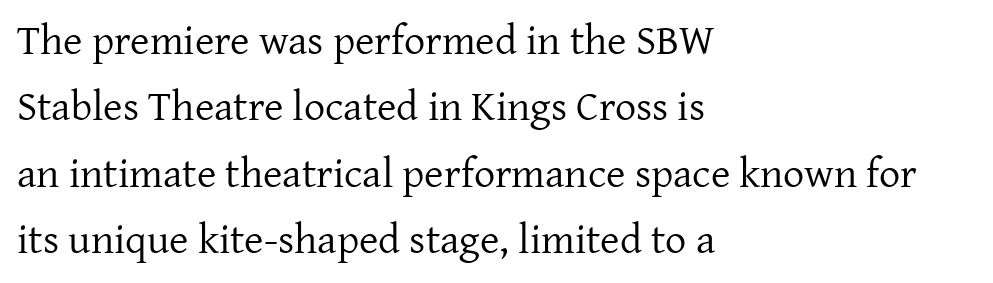
{"serif": "yes", "italic": "no", "bold": "no", "weight": "regular", "width": "normal", "stroke_contrast": "low", "x_height": "medium", "monospaced": "no", "underline": "no", "align": "left", "line_spacing": "normal", "line_spacing_ratio": 1.58, "letter_spacing": "normal", "letter_spacing_em": 0.0, "glyph_px": 42}
